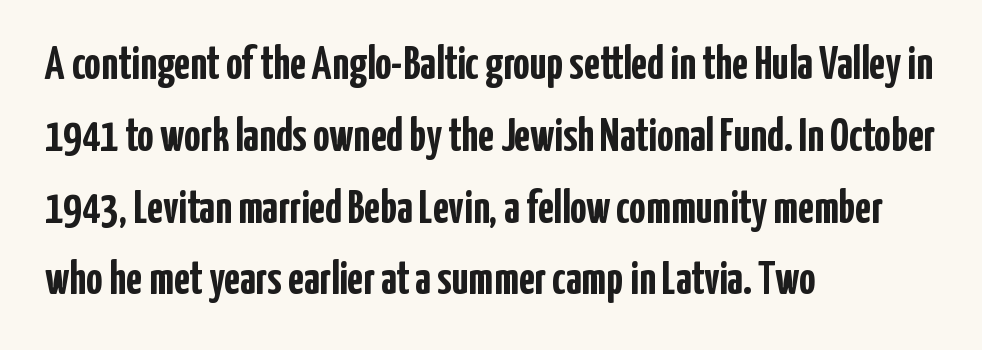
{"serif": "no", "italic": "no", "bold": "yes", "weight": "semibold", "width": "condensed", "stroke_contrast": "low", "x_height": "medium", "monospaced": "no", "underline": "no", "align": "left", "line_spacing": "normal", "line_spacing_ratio": 1.56, "letter_spacing": "normal", "letter_spacing_em": 0.0, "glyph_px": 46}
